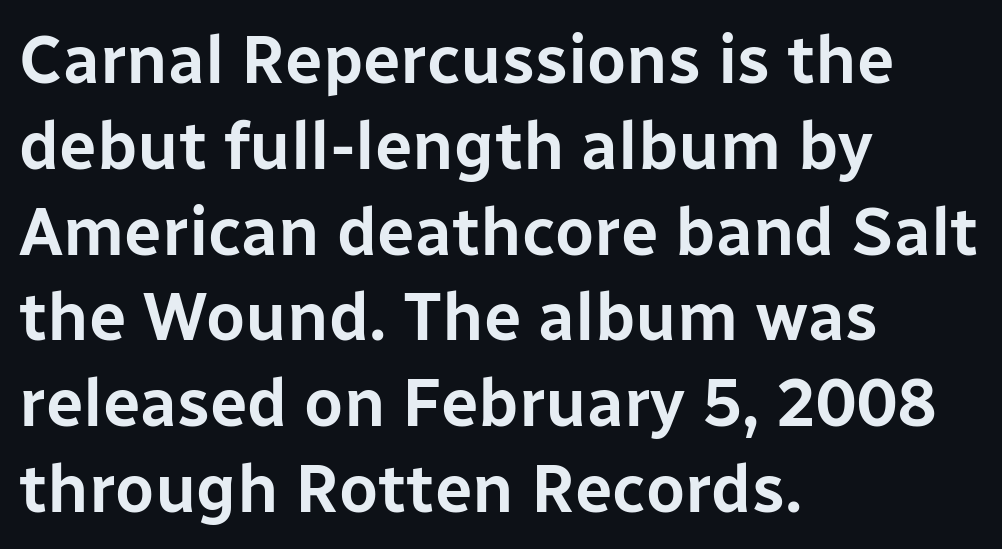
You could not count columns in this text — the font is proportionally spaced. Tracking here is standard; glyphs follow each other at the usual distance. The type family on display is of the sans-serif kind. The lines are quadded left. Regarding leading, the lines here are spaced in the standard way. Lines of text with bare space underneath.
